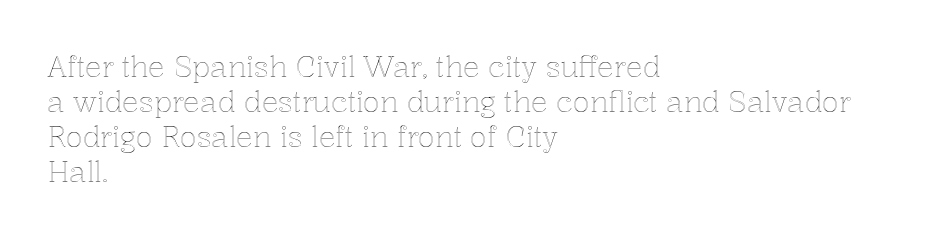
Q: Is the text italic (slanted)? A: No, it is upright.
Q: Is the text underlined? A: No.
Q: How is the paragraph aligned? A: Left-aligned.
Q: Is the spacing between letters normal or unusually wide? A: Normal.
Q: Is the spacing between lines tight, normal or loose? A: Normal.
Q: Width (condensed, normal, or wide)? A: Normal.
Q: x-height? A: Medium.
Q: Monospaced? A: No.
